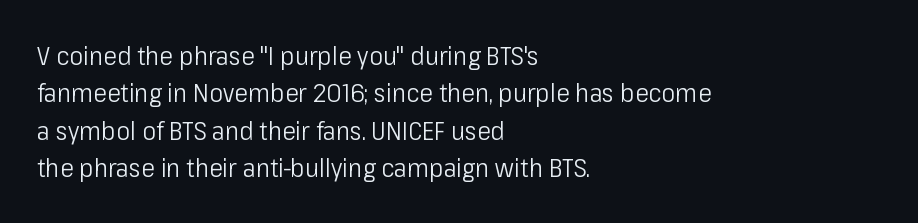
The image shows 26 px text type, upright; set left-aligned, normal line spacing (1.44x), normal letter spacing, not underlined.
